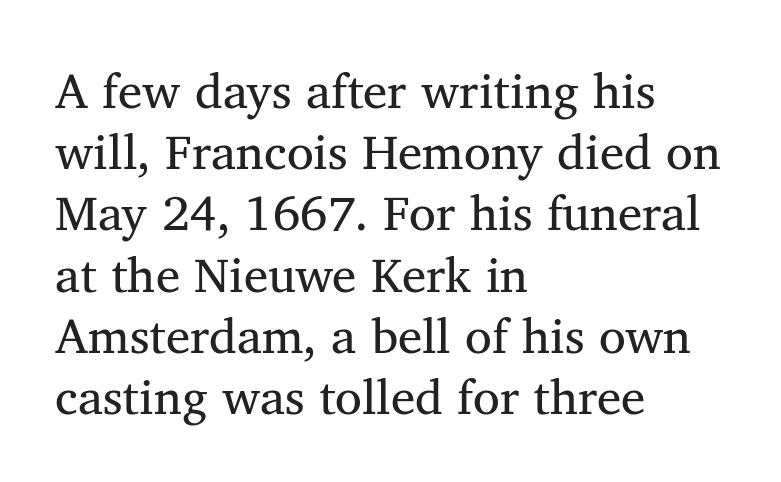
Ordinary non-slanted type is in use. There is no visible air inserted between adjacent glyphs. Type style note: has serifs. The rows are spaced the way most documents space them.
